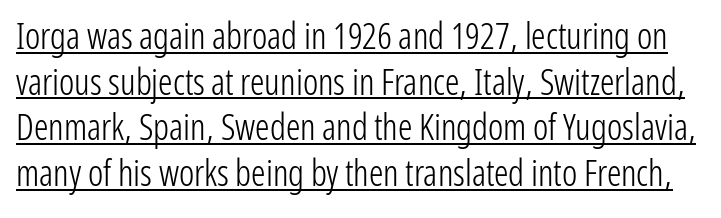
The passage shown is not bold in any degree. A typesetter would mark this as roman, not italic. The line texture is even and compact thanks to regular tracking. Decoration check: the copy is underlined. What kind of face is this? One without serifs — a sans. Whoever set this chose a conventional vertical rhythm.
